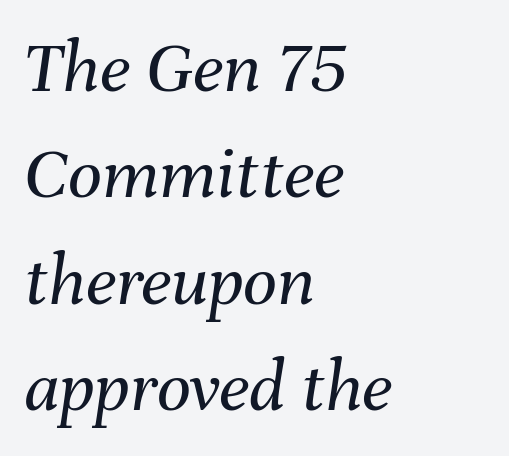
{"italic": "yes", "lean": "right", "slant_degrees": 8, "bold": "no", "weight": "regular", "width": "normal", "stroke_contrast": "medium", "x_height": "medium", "monospaced": "no", "underline": "no", "align": "left", "line_spacing": "normal", "line_spacing_ratio": 1.42, "letter_spacing": "normal", "letter_spacing_em": 0.0, "glyph_px": 75}
